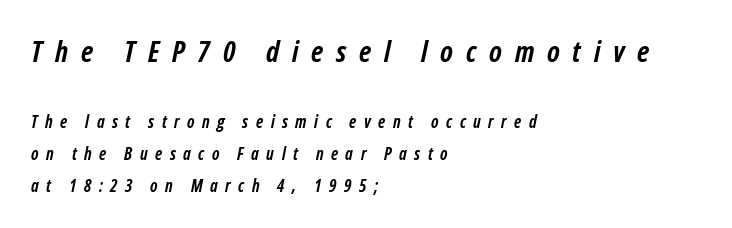
Q: Is the text bold? A: Yes.
Q: Is the text italic (slanted)? A: Yes, it leans right by about 12 degrees.
Q: Is the text underlined? A: No.
Q: How is the paragraph aligned? A: Left-aligned.
Q: Is the spacing between letters normal or unusually wide? A: Unusually wide.
Q: Which block of text is set in a larger size, the first (top) or the second (bottom)? A: The first (top) one.
Q: Width (condensed, normal, or wide)? A: Condensed.
Q: Stroke contrast? A: Low.
Q: x-height? A: Medium.
Q: Monospaced? A: No.
